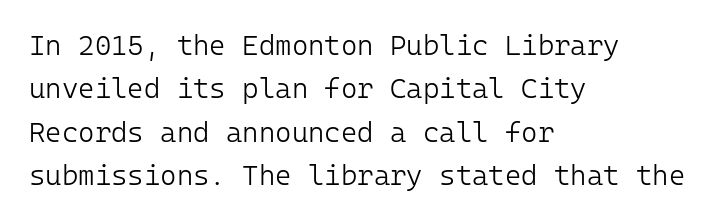
The passage shown is not bold in any degree. How are the letters spaced? Ordinarily, with no added tracking. Successive baselines arrive at the customary interval. Horizontal alignment here is leftward, the default for most running prose. Type without underlining. Posture: straight, roman, zero tilt.
